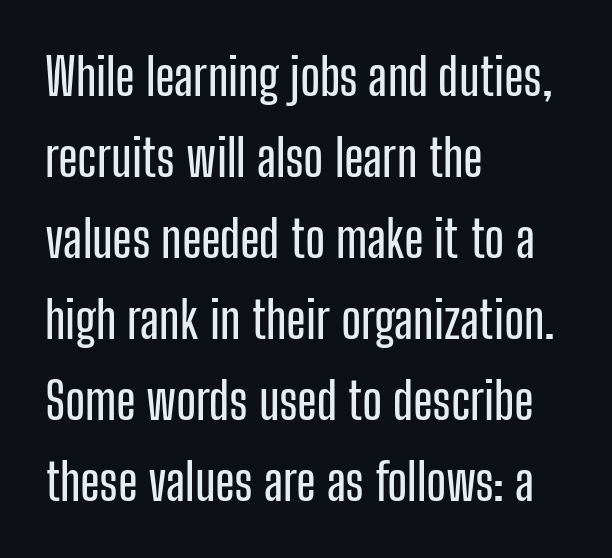
Q: Is the text italic (slanted)? A: No, it is upright.
Q: Is the typeface a serif or a sans-serif typeface? A: Sans-serif.
Q: Is the text underlined? A: No.
Q: How is the paragraph aligned? A: Left-aligned.
Q: Is the spacing between letters normal or unusually wide? A: Normal.
Q: Is the spacing between lines tight, normal or loose? A: Normal.
Q: Width (condensed, normal, or wide)? A: Condensed.
Q: Stroke contrast? A: Low.
Q: x-height? A: Medium.
Q: Monospaced? A: No.
